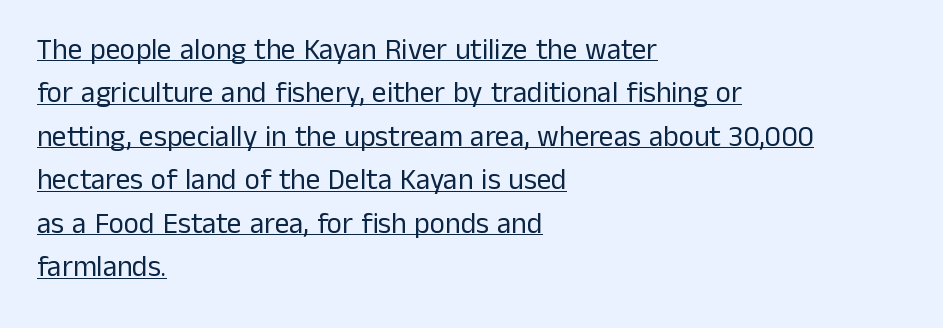
The image shows 29 px regular-weight sans-serif type, upright; set left-aligned, normal line spacing (1.5x), normal letter spacing, underlined; low stroke contrast and a medium x-height.
